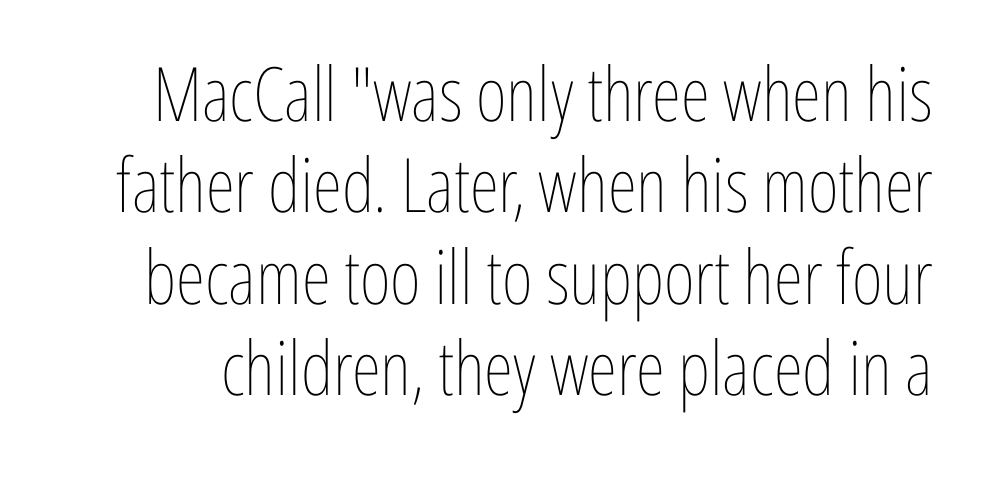
{"italic": "no", "bold": "no", "weight": "thin", "width": "condensed", "stroke_contrast": "low", "x_height": "medium", "monospaced": "no", "underline": "no", "line_spacing_ratio": 1.22, "letter_spacing": "normal", "letter_spacing_em": 0.0, "glyph_px": 75}
